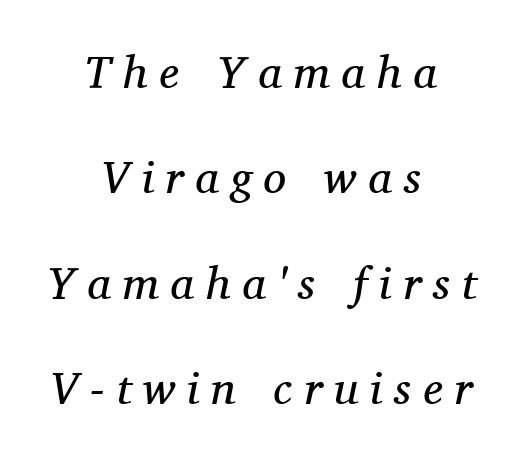
Every character sits at an angle, as italics do. The passage shown is not bold in any degree. Check where the strokes stop: tiny serifs finish them off. The passage shown is typed in a proportional face where columns would drift. Honestly, the letter spacing is so wide it's the main thing you notice. You could fit nearly another row in the gap between these rows.
